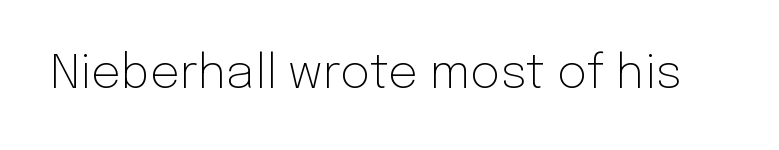
Classification — sans serif. These lines keep a tight, regular rhythm from letter to letter. Note the varied advance widths — an 'i' is clearly narrower than an 'm'. Nope, not italic — everything's standing straight.
